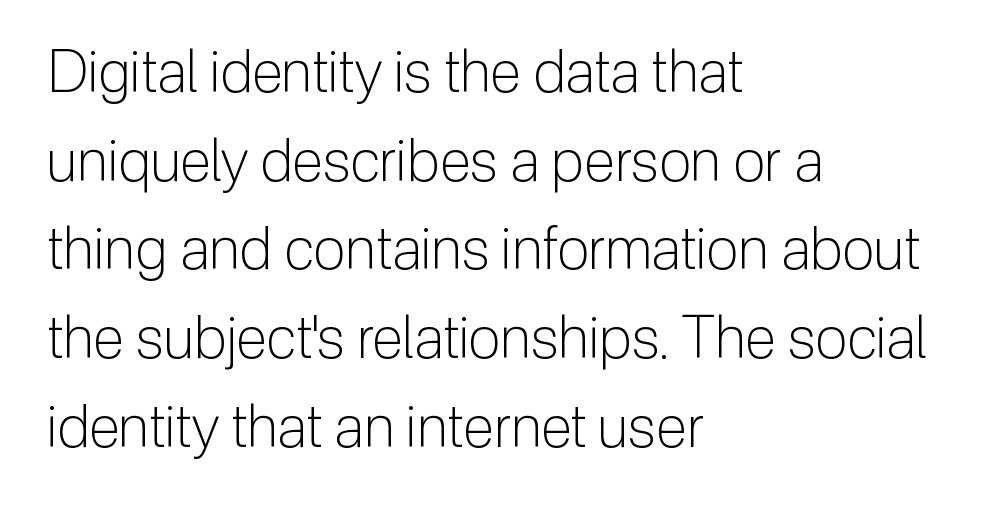
Q: Is the text bold? A: No.
Q: Is the text italic (slanted)? A: No, it is upright.
Q: Is the typeface a serif or a sans-serif typeface? A: Sans-serif.
Q: Is the text underlined? A: No.
Q: How is the paragraph aligned? A: Left-aligned.
Q: Is the spacing between letters normal or unusually wide? A: Normal.
Q: Is the spacing between lines tight, normal or loose? A: Normal.
Q: Width (condensed, normal, or wide)? A: Normal.
Q: Stroke contrast? A: Low.
Q: x-height? A: Medium.
Q: Monospaced? A: No.
